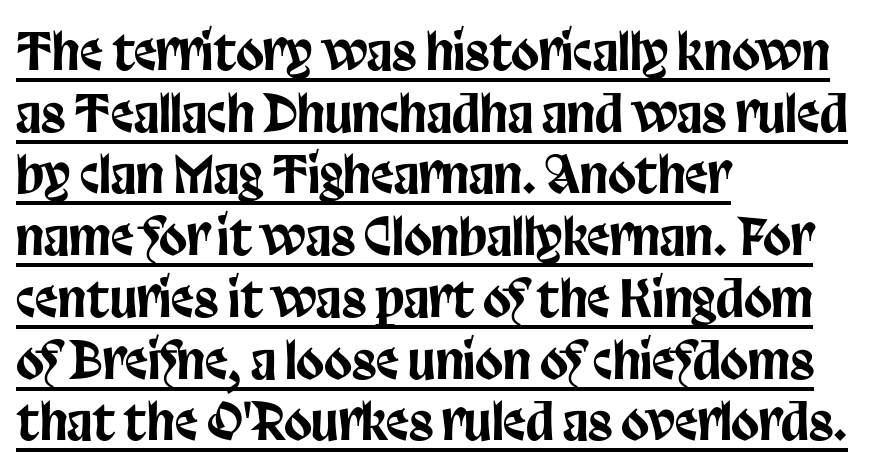
Q: Is the text italic (slanted)? A: No, it is upright.
Q: Is the typeface a serif or a sans-serif typeface? A: Sans-serif.
Q: Is the text underlined? A: Yes.
Q: How is the paragraph aligned? A: Left-aligned.
Q: Is the spacing between letters normal or unusually wide? A: Normal.
Q: Width (condensed, normal, or wide)? A: Condensed.
Q: Stroke contrast? A: Low.
Q: x-height? A: Large.
Q: Monospaced? A: No.
